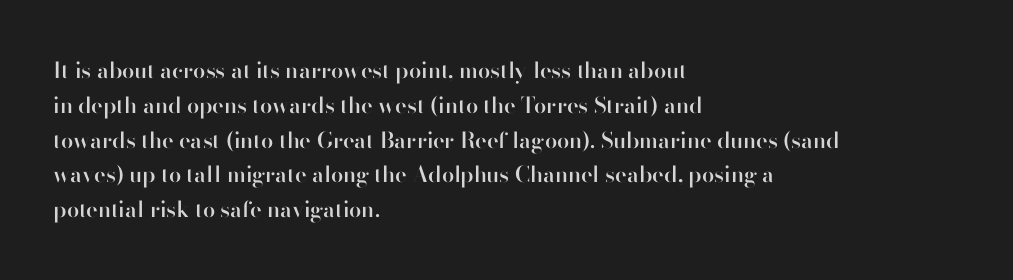
Q: Is the text bold? A: Semi-bold.
Q: Is the text italic (slanted)? A: No, it is upright.
Q: Is the text underlined? A: No.
Q: How is the paragraph aligned? A: Left-aligned.
Q: Is the spacing between letters normal or unusually wide? A: Normal.
Q: Is the spacing between lines tight, normal or loose? A: Normal.
